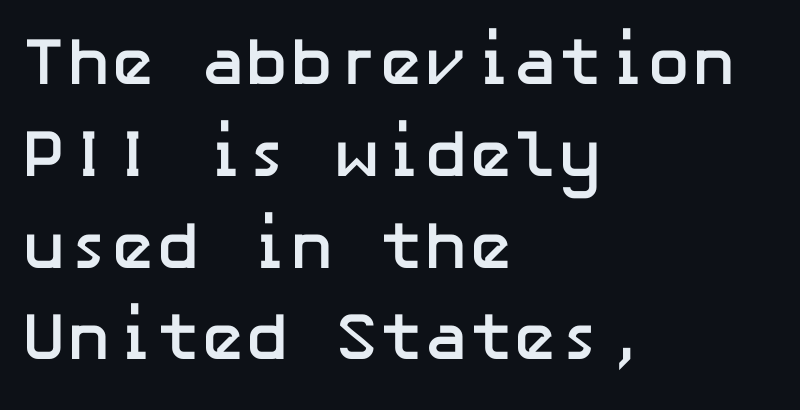
Q: Is the text bold? A: Yes.
Q: Is the text italic (slanted)? A: No, it is upright.
Q: Is the typeface a serif or a sans-serif typeface? A: Sans-serif.
Q: Is the text underlined? A: No.
Q: How is the paragraph aligned? A: Left-aligned.
Q: Is the spacing between letters normal or unusually wide? A: Normal.
Q: Is the spacing between lines tight, normal or loose? A: Normal.
Q: Width (condensed, normal, or wide)? A: Normal.
Q: Stroke contrast? A: Low.
Q: x-height? A: Medium.
